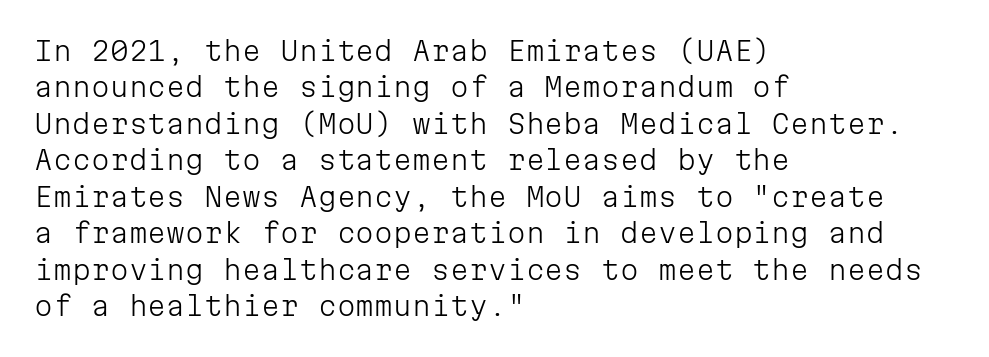
Upright lettering throughout. Reading down the column, the eye jumps a familiar distance to each next line. The typesetting does not lean heavy: it is not bold. Horizontal alignment here is leftward, the default for most running prose. The space directly below the letters is spotless. Glyph-to-glyph distance matches everyday printed text.
